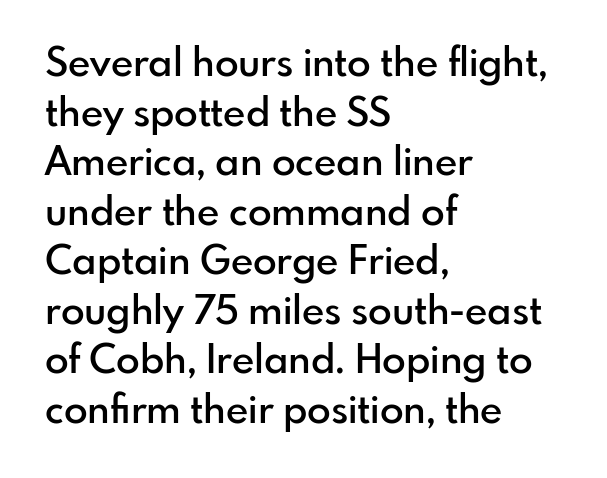
Q: Is the text bold? A: Semi-bold.
Q: Is the text italic (slanted)? A: No, it is upright.
Q: Is the typeface a serif or a sans-serif typeface? A: Sans-serif.
Q: Is the text underlined? A: No.
Q: How is the paragraph aligned? A: Left-aligned.
Q: Is the spacing between letters normal or unusually wide? A: Normal.
Q: Is the spacing between lines tight, normal or loose? A: Normal.
Q: Width (condensed, normal, or wide)? A: Normal.
Q: Stroke contrast? A: Low.
Q: x-height? A: Small.
Q: Monospaced? A: No.
